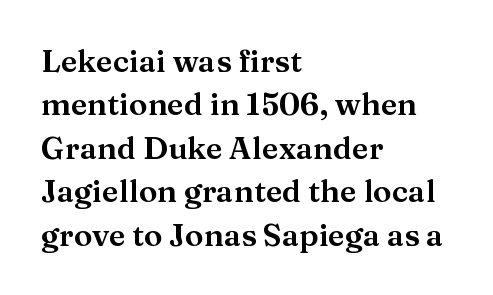
Proportional: the letters do not fall into vertical columns. Nope, not italic — everything's standing straight. The rendering keeps characters at their native spacing. Normally led — the rows are evenly, conventionally spaced. Descenders hang freely into open space.
